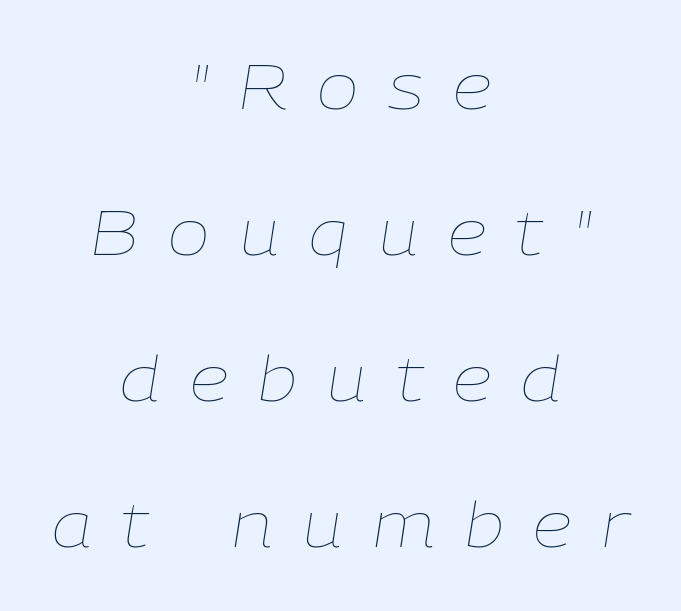
Q: Is the text bold? A: No.
Q: Is the text italic (slanted)? A: Yes, it leans right by about 9 degrees.
Q: Is the text underlined? A: No.
Q: How is the paragraph aligned? A: Centered.
Q: Is the spacing between letters normal or unusually wide? A: Unusually wide.
Q: Is the spacing between lines tight, normal or loose? A: Loose.
Q: Width (condensed, normal, or wide)? A: Normal.
Q: Stroke contrast? A: Low.
Q: x-height? A: Medium.
Q: Monospaced? A: No.
